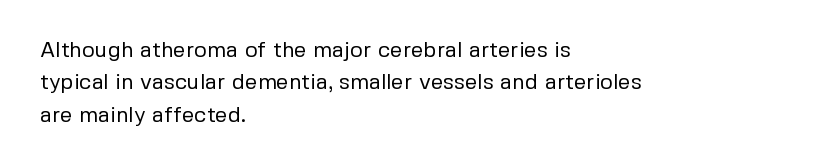
Q: Is the text bold? A: No.
Q: Is the text italic (slanted)? A: No, it is upright.
Q: Is the text underlined? A: No.
Q: How is the paragraph aligned? A: Left-aligned.
Q: Is the spacing between letters normal or unusually wide? A: Normal.
Q: Is the spacing between lines tight, normal or loose? A: Normal.
